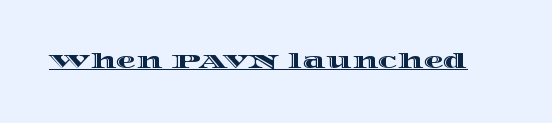
The image shows 20 px text type, upright; set normal letter spacing, underlined.
